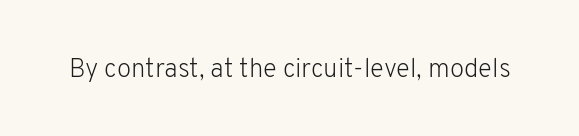
A roman cut, with each character standing at attention. Decoration check: the copy has no underline. The gaps between neighbouring characters are ordinary and unremarkable. Bold? No — there's no thickening of the strokes.
